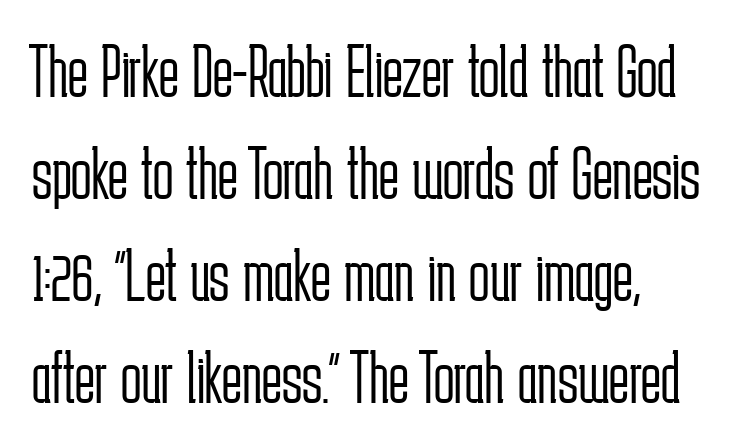
Q: Is the text bold? A: No.
Q: Is the text italic (slanted)? A: No, it is upright.
Q: Is the typeface a serif or a sans-serif typeface? A: Sans-serif.
Q: Is the text underlined? A: No.
Q: How is the paragraph aligned? A: Left-aligned.
Q: Is the spacing between letters normal or unusually wide? A: Normal.
Q: Is the spacing between lines tight, normal or loose? A: Normal.
Q: Width (condensed, normal, or wide)? A: Condensed.
Q: Stroke contrast? A: Low.
Q: x-height? A: Medium.
Q: Monospaced? A: No.
